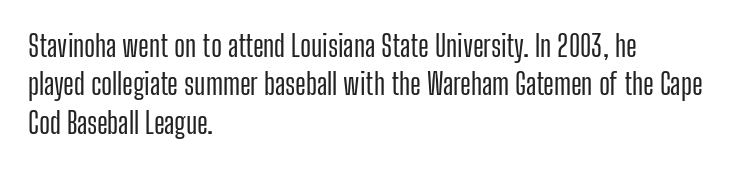
{"serif": "no", "italic": "no", "width": "condensed", "stroke_contrast": "low", "x_height": "medium", "monospaced": "no", "underline": "no", "align": "left", "line_spacing": "normal", "line_spacing_ratio": 1.32, "letter_spacing": "normal", "letter_spacing_em": 0.0, "glyph_px": 29}
